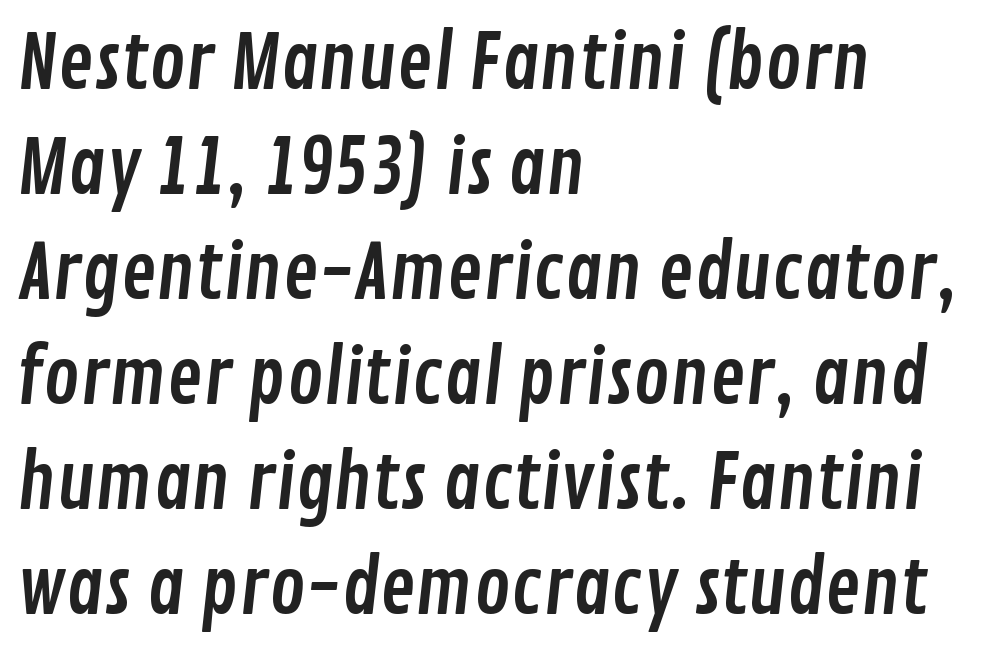
Q: Is the typeface a serif or a sans-serif typeface? A: Sans-serif.
Q: Is the text underlined? A: No.
Q: How is the paragraph aligned? A: Left-aligned.
Q: Is the spacing between letters normal or unusually wide? A: Normal.
Q: Is the spacing between lines tight, normal or loose? A: Normal.
Q: Width (condensed, normal, or wide)? A: Condensed.
Q: Stroke contrast? A: Low.
Q: x-height? A: Medium.
Q: Monospaced? A: No.
